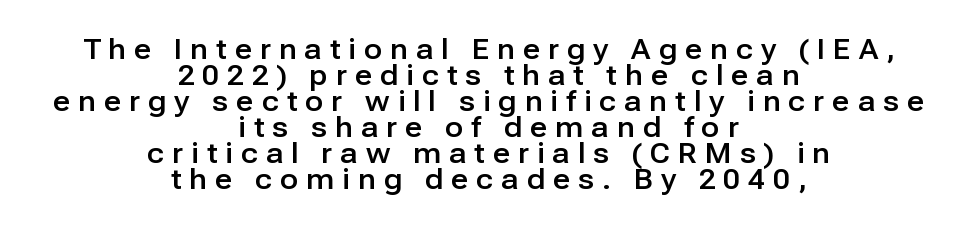
{"italic": "no", "underline": "no", "align": "center", "line_spacing": "tight", "line_spacing_ratio": 0.96, "letter_spacing": "wide", "letter_spacing_em": 0.3, "glyph_px": 27}
